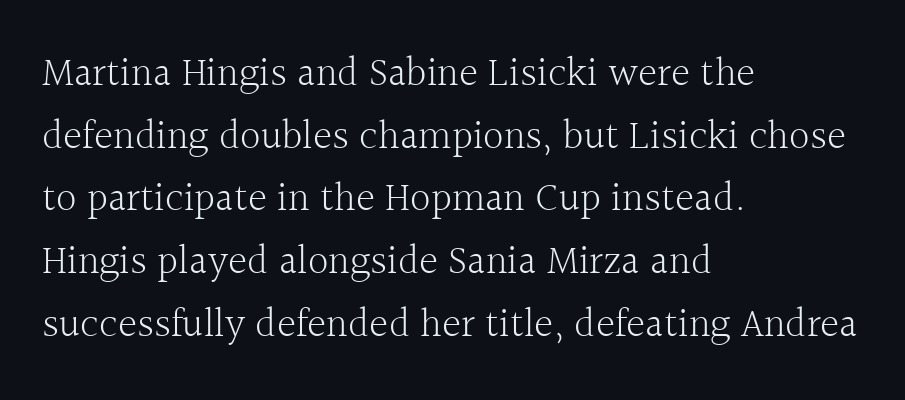
The image shows 41 px light serif type, upright; set left-aligned, normal line spacing (1.53x), normal letter spacing, not underlined; a medium x-height.
